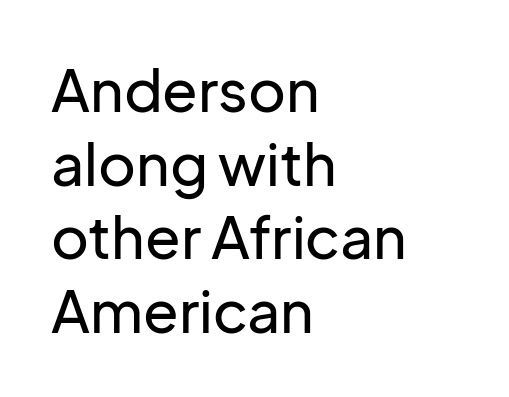
Layout note: lines flush left. Is the letter spacing exaggerated? No — it looks like the ordinary default. The string is rendered with underlining switched off. The passage shown stacks its lines at a standard gap. Note: no serifs on the glyphs.
